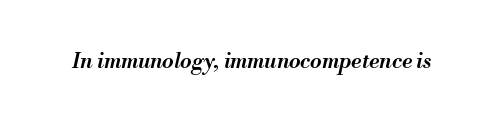
The image shows 21 px text type, italic (leaning right); set normal letter spacing, not underlined.
